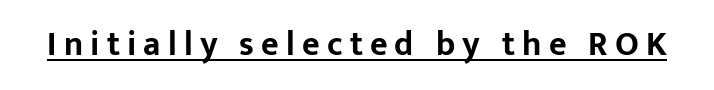
The image shows 34 px bold sans-serif type, upright; set unusually wide letter spacing (+0.21 em), underlined; low stroke contrast and a medium x-height.
